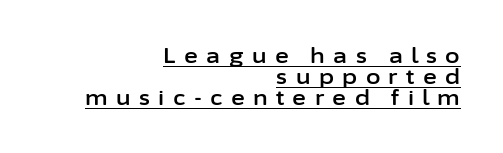
The passage shown has open, widely tracked lettering throughout. All the whitespace from short lines collects on the left. The block of text is dense from top to bottom, with scant space between rows. Underline: present. The letters stand upright; this is a roman face.
